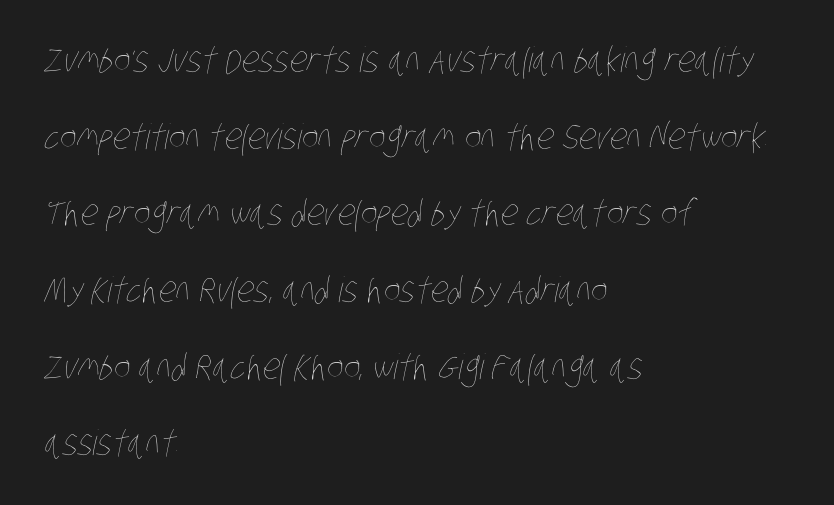
The image shows 35 px thin, condensed type; set left-aligned, loose line spacing (2.19x), normal letter spacing, not underlined; low stroke contrast and a large x-height.
